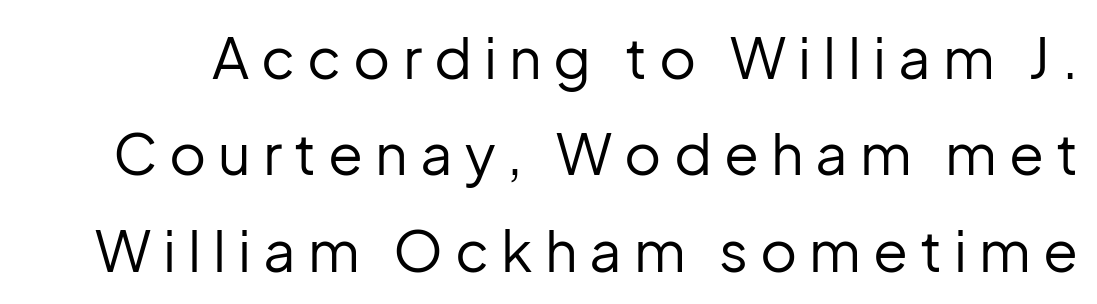
{"serif": "no", "italic": "no", "bold": "no", "weight": "regular", "width": "normal", "stroke_contrast": "low", "x_height": "medium", "monospaced": "no", "underline": "no", "line_spacing": "normal", "line_spacing_ratio": 1.69, "letter_spacing": "wide", "letter_spacing_em": 0.21, "glyph_px": 57}
